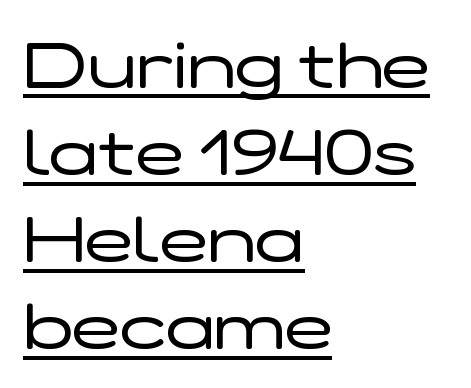
Q: Is the text bold? A: No.
Q: Is the text italic (slanted)? A: No, it is upright.
Q: Is the typeface a serif or a sans-serif typeface? A: Sans-serif.
Q: Is the text underlined? A: Yes.
Q: How is the paragraph aligned? A: Left-aligned.
Q: Is the spacing between letters normal or unusually wide? A: Normal.
Q: Is the spacing between lines tight, normal or loose? A: Normal.
Q: Width (condensed, normal, or wide)? A: Wide.
Q: Stroke contrast? A: Low.
Q: x-height? A: Medium.
Q: Monospaced? A: No.
